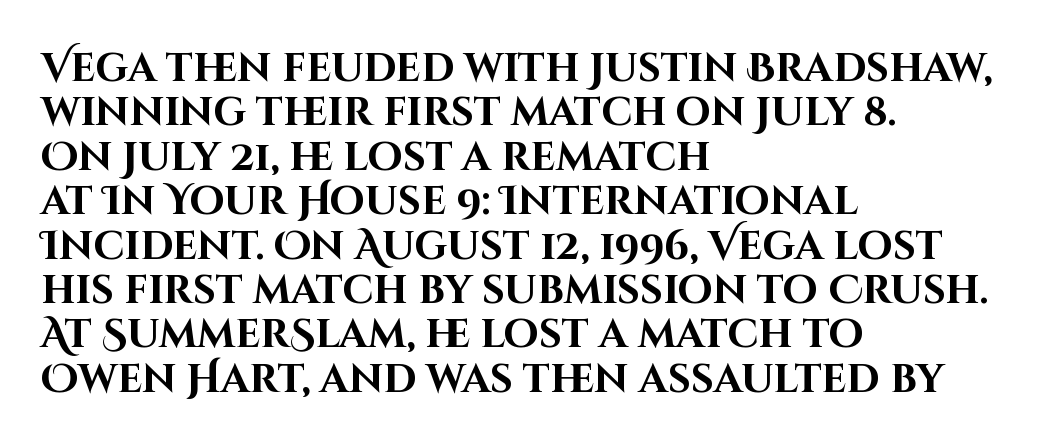
Q: Is the text bold? A: Yes.
Q: Is the text italic (slanted)? A: No, it is upright.
Q: Is the typeface a serif or a sans-serif typeface? A: Sans-serif.
Q: Is the text underlined? A: No.
Q: How is the paragraph aligned? A: Left-aligned.
Q: Is the spacing between letters normal or unusually wide? A: Normal.
Q: Is the spacing between lines tight, normal or loose? A: Tight.
Q: Width (condensed, normal, or wide)? A: Normal.
Q: Stroke contrast? A: High.
Q: x-height? A: Large.
Q: Monospaced? A: No.
